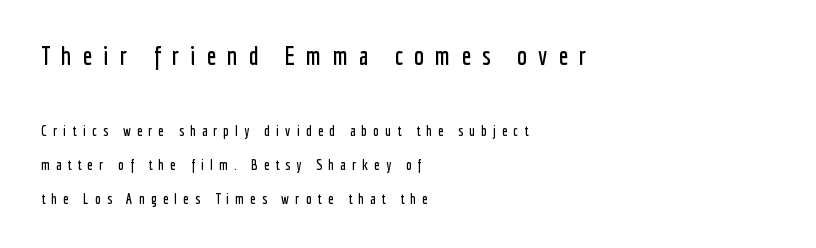
Q: Is the text italic (slanted)? A: No, it is upright.
Q: Is the text underlined? A: No.
Q: How is the paragraph aligned? A: Left-aligned.
Q: Is the spacing between letters normal or unusually wide? A: Unusually wide.
Q: Is the spacing between lines tight, normal or loose? A: Loose.
Q: Which block of text is set in a larger size, the first (top) or the second (bottom)? A: The first (top) one.
